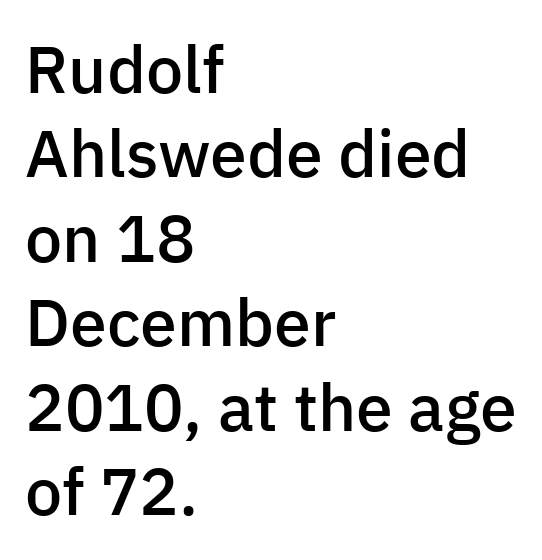
{"serif": "no", "italic": "no", "bold": "semi", "weight": "semibold", "width": "normal", "stroke_contrast": "low", "x_height": "medium", "monospaced": "no", "underline": "no", "align": "left", "line_spacing": "normal", "line_spacing_ratio": 1.28, "letter_spacing": "normal", "letter_spacing_em": 0.0, "glyph_px": 66}
